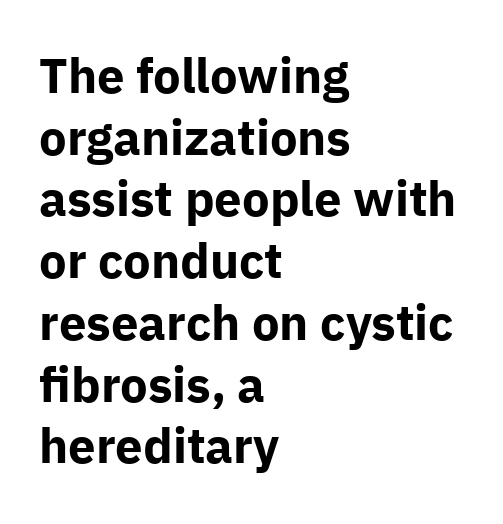
The image shows 49 px bold sans-serif type, upright; set left-aligned, normal line spacing (1.26x), normal letter spacing, not underlined; low stroke contrast and a medium x-height.
